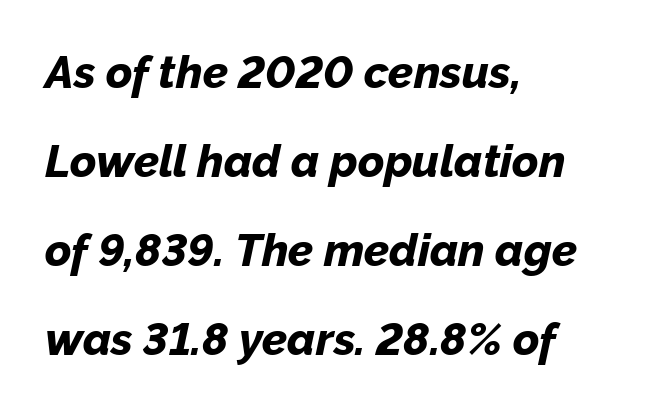
The image shows 45 px bold type, italic (leaning right); set left-aligned, loose line spacing (1.98x), normal letter spacing, not underlined; low stroke contrast and a medium x-height.
